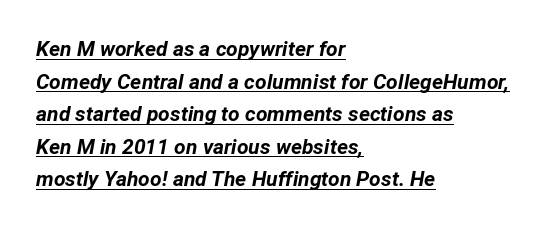
A rule runs beneath these lines of type. Vertically, the passage feels balanced, rows spaced as you'd expect. A classic flush-left, rag-right setting is used for this passage. Tracking value appears to be zero — textbook default spacing.
